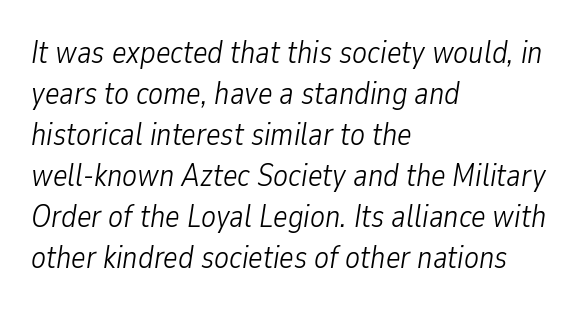
Q: Is the text bold? A: No.
Q: Is the text italic (slanted)? A: Yes, it leans right by about 9 degrees.
Q: Is the text underlined? A: No.
Q: How is the paragraph aligned? A: Left-aligned.
Q: Is the spacing between letters normal or unusually wide? A: Normal.
Q: Is the spacing between lines tight, normal or loose? A: Normal.
Q: Width (condensed, normal, or wide)? A: Condensed.
Q: Stroke contrast? A: Low.
Q: x-height? A: Medium.
Q: Monospaced? A: No.
